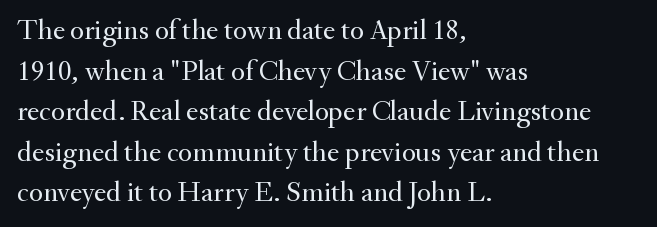
The paragraph shown leans on its left margin. Is the stroke heavy? The answer is a plain regular-or-lighter. These lines are rendered in a variable-pitch font. Observe the ordinary spacing: letters are neighbours, not strangers.
